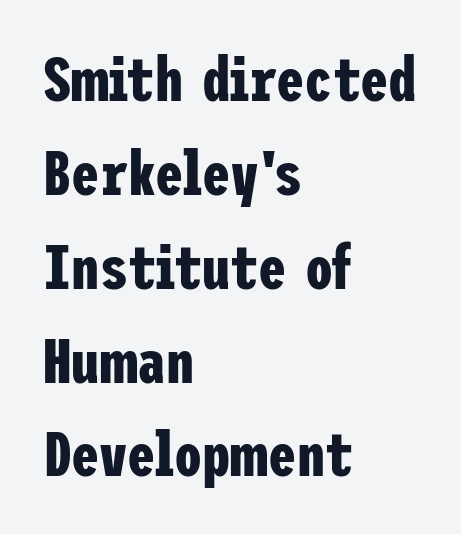
Default kerning and tracking; the words read as compact shapes. This sample keeps an unexceptional amount of space between lines. Vertical strokes here are truly vertical. A clean baseline with only descenders dipping below it. Caption: bold face, heavy strokes. The paragraph has a hard left edge and a soft right edge.
